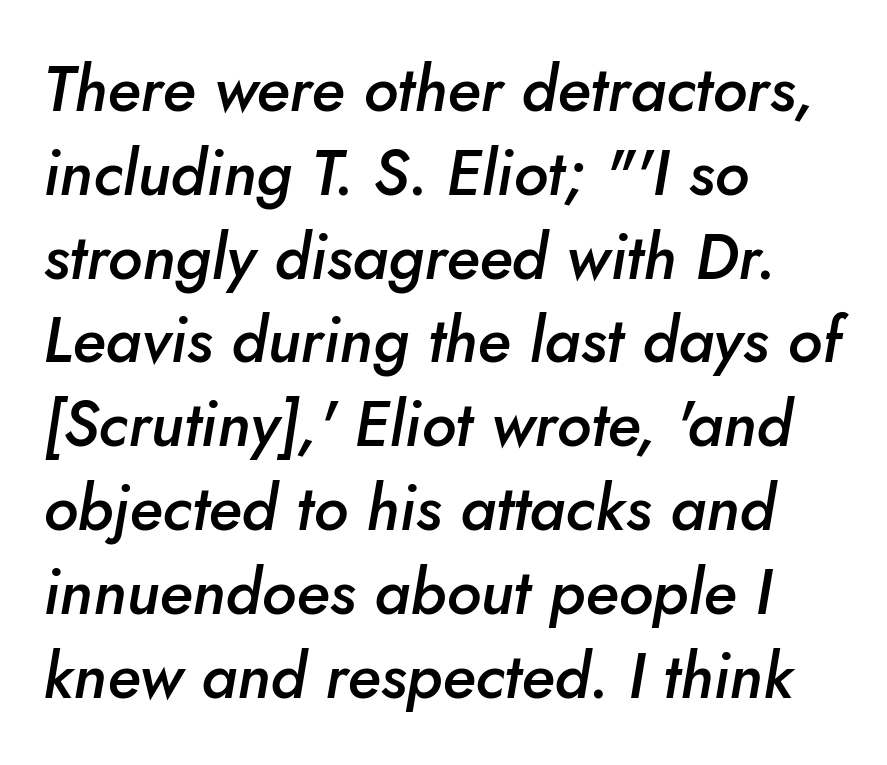
The image shows 63 px semibold type, italic (leaning right); set left-aligned, normal line spacing (1.33x), normal letter spacing, not underlined; low stroke contrast and a small x-height.
